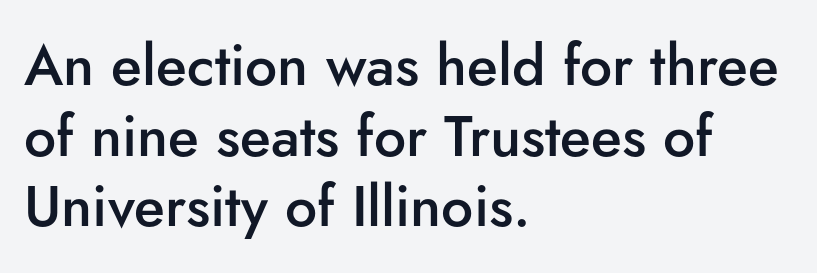
The image shows 57 px semibold sans-serif type, upright; set left-aligned, line spacing 1.24x, normal letter spacing, not underlined; low stroke contrast and a small x-height.
